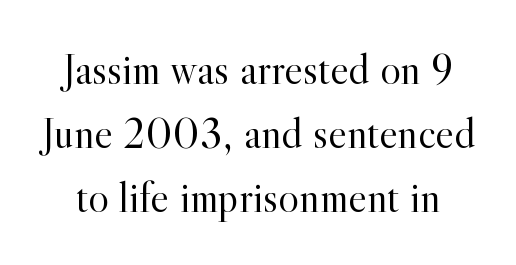
Does the lettering tilt? It doesn't — this is upright. Vertically, the passage feels balanced, rows spaced as you'd expect. No extra tracking has been applied to these lines. Decoration check: the copy has no underline.
